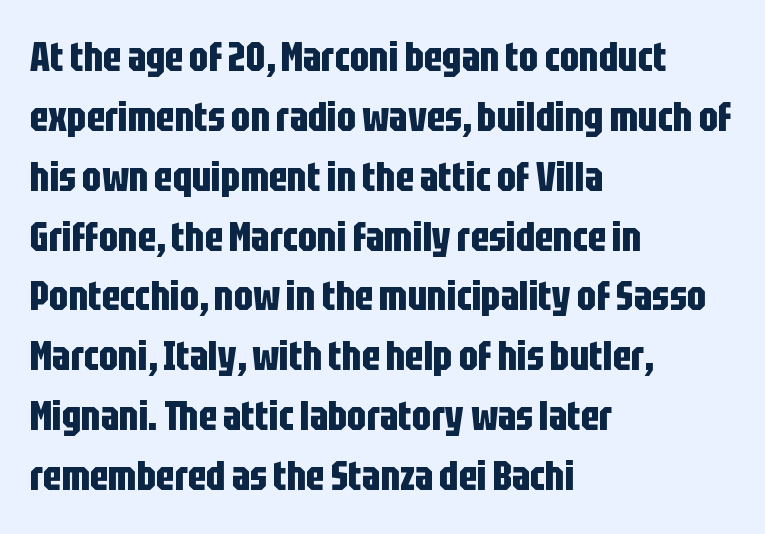
Q: Is the text bold? A: Yes.
Q: Is the text italic (slanted)? A: No, it is upright.
Q: Is the typeface a serif or a sans-serif typeface? A: Sans-serif.
Q: Is the text underlined? A: No.
Q: How is the paragraph aligned? A: Left-aligned.
Q: Is the spacing between letters normal or unusually wide? A: Normal.
Q: Is the spacing between lines tight, normal or loose? A: Normal.
Q: Width (condensed, normal, or wide)? A: Condensed.
Q: Stroke contrast? A: Low.
Q: x-height? A: Large.
Q: Monospaced? A: No.
